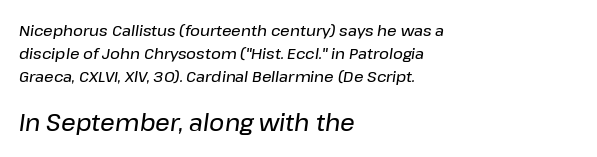
Q: Is the text italic (slanted)? A: Yes, it leans right by about 8 degrees.
Q: Is the text underlined? A: No.
Q: How is the paragraph aligned? A: Left-aligned.
Q: Is the spacing between letters normal or unusually wide? A: Normal.
Q: Is the spacing between lines tight, normal or loose? A: Normal.
Q: Which block of text is set in a larger size, the first (top) or the second (bottom)? A: The second (bottom) one.
